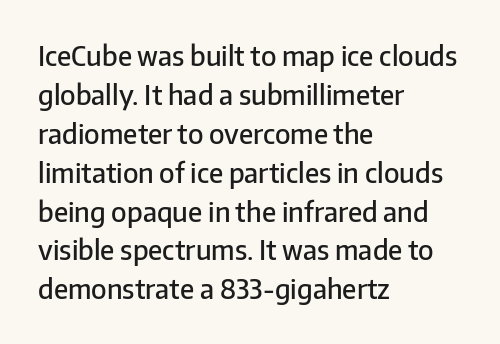
Spacing between characters is what you'd get straight out of the box. The space directly below the letters is spotless. The lines are quadded left. This sample uses an upright cut, with every glyph sitting square on the baseline. Look at the stroke-to-counter ratio: somewhat heavy, a semibold.
